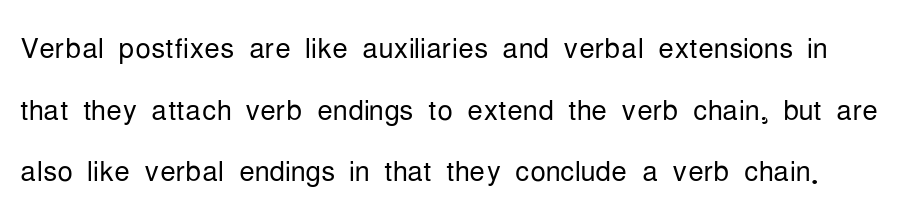
{"serif": "no", "italic": "no", "bold": "no", "weight": "light", "width": "condensed", "stroke_contrast": "low", "x_height": "medium", "monospaced": "no", "underline": "no", "line_spacing": "normal", "line_spacing_ratio": 1.58, "letter_spacing": "normal", "letter_spacing_em": 0.0, "glyph_px": 39}
